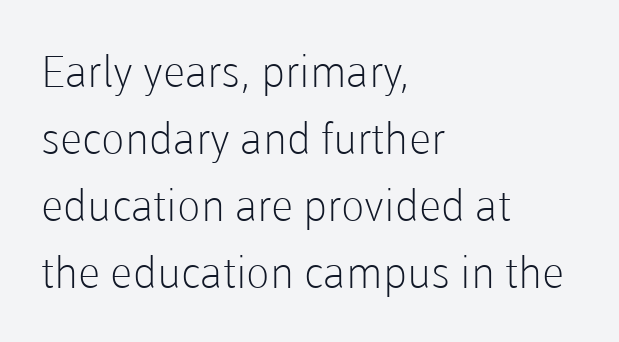
{"serif": "no", "italic": "no", "bold": "no", "weight": "light", "width": "normal", "stroke_contrast": "low", "x_height": "medium", "monospaced": "no", "underline": "no", "align": "left", "line_spacing": "normal", "line_spacing_ratio": 1.56, "letter_spacing": "normal", "letter_spacing_em": 0.0, "glyph_px": 43}
